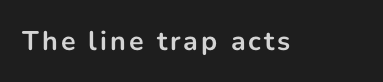
The lettering holds an erect, upright posture throughout. Check the space under the baseline: it is left empty. Does the weight exceed regular? Yes, all the way to bold.
